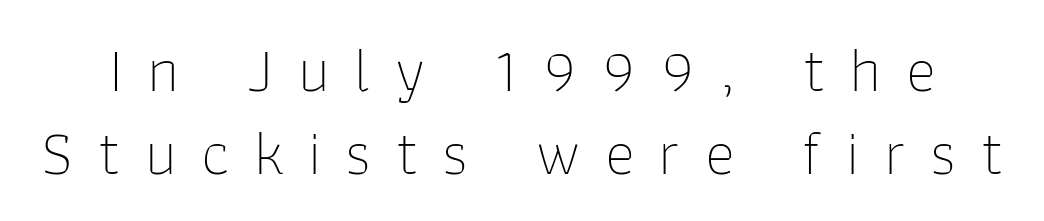
Q: Is the text bold? A: No.
Q: Is the text italic (slanted)? A: No, it is upright.
Q: Is the typeface a serif or a sans-serif typeface? A: Sans-serif.
Q: Is the text underlined? A: No.
Q: Is the spacing between letters normal or unusually wide? A: Unusually wide.
Q: Is the spacing between lines tight, normal or loose? A: Normal.
Q: Width (condensed, normal, or wide)? A: Normal.
Q: Stroke contrast? A: Low.
Q: x-height? A: Medium.
Q: Monospaced? A: No.
